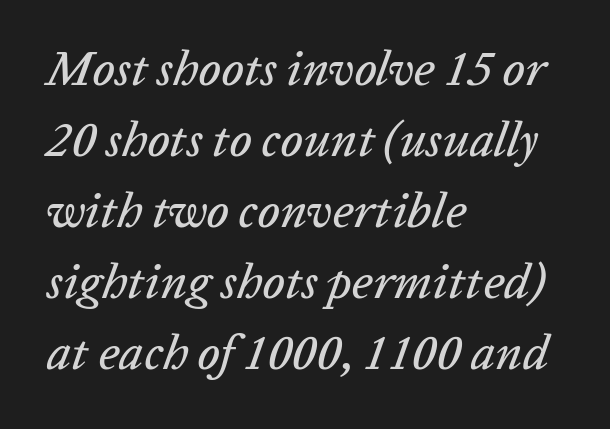
The strip under each line holds only bare page. The glyphs look as if they've been sheared to an angle. All the whitespace from short lines collects on the right. The face used here is rendered with its standard letterfit.
